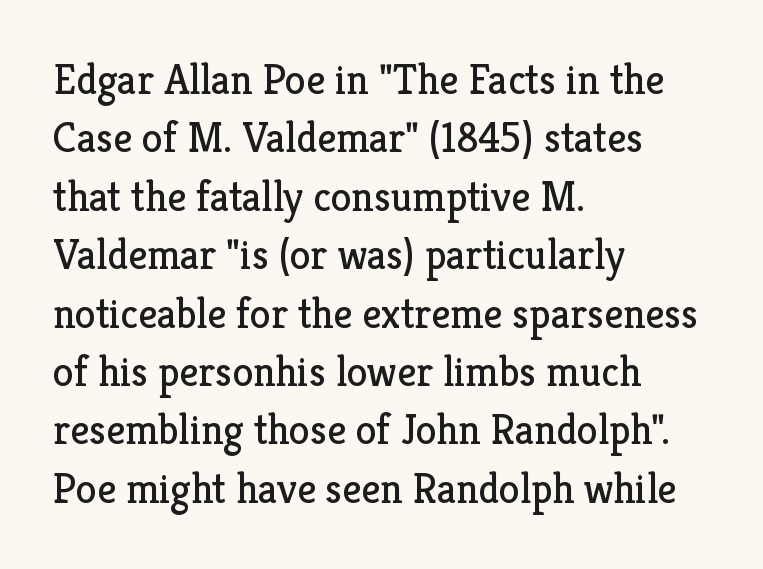
The image shows 42 px regular-weight serif type, upright; set left-aligned, normal line spacing (1.39x), normal letter spacing, not underlined; low stroke contrast and a medium x-height.
